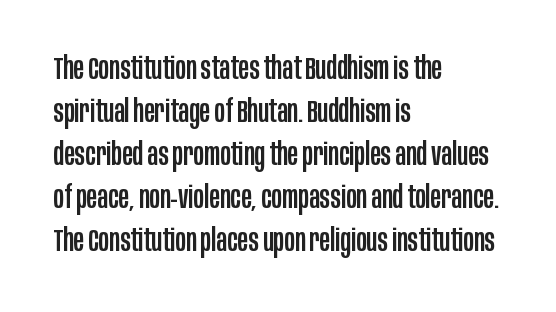
{"serif": "no", "italic": "no", "width": "condensed", "stroke_contrast": "low", "x_height": "large", "monospaced": "no", "underline": "no", "align": "left", "line_spacing": "normal", "line_spacing_ratio": 1.34, "letter_spacing": "normal", "letter_spacing_em": 0.0, "glyph_px": 32}
